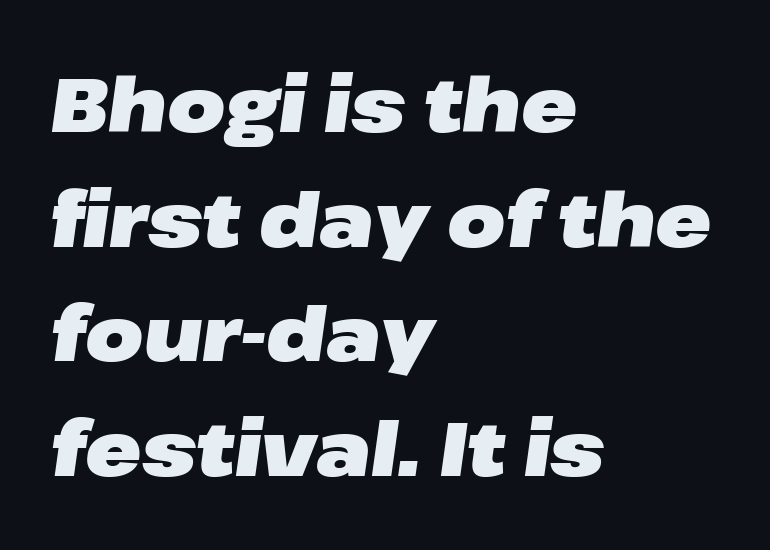
Does the leading feel generous? No, just average. Which margin do the lines hug? The left one — the right edge is uneven. Think of a printed novel: that variable character pitch is what you see here. Compared with an ordinary text face, these strokes are far heavier — a full bold. The glyphs look as if they've been sheared to an angle. No extra tracking has been applied to these lines.
